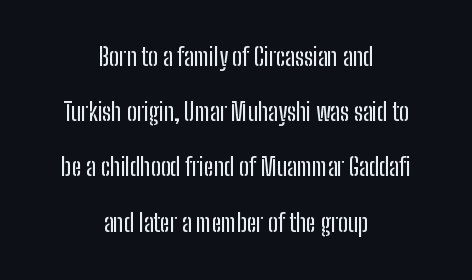
Q: Is the text italic (slanted)? A: No, it is upright.
Q: Is the text underlined? A: No.
Q: How is the paragraph aligned? A: Centered.
Q: Is the spacing between letters normal or unusually wide? A: Normal.
Q: Is the spacing between lines tight, normal or loose? A: Loose.
